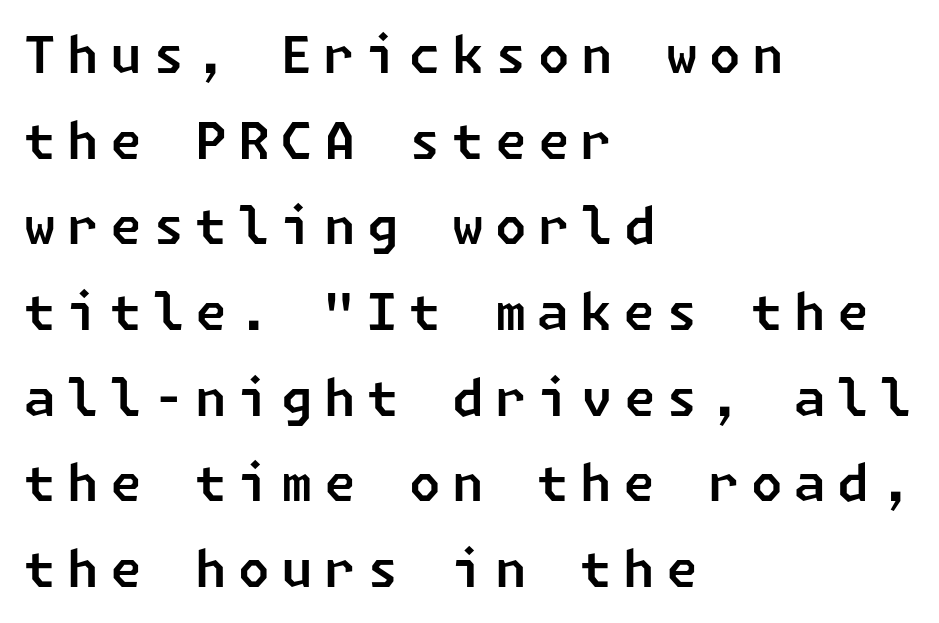
{"serif": "no", "width": "normal", "stroke_contrast": "low", "x_height": "medium", "underline": "no", "align": "left", "line_spacing": "normal", "line_spacing_ratio": 1.68, "letter_spacing": "wide", "letter_spacing_em": 0.22, "glyph_px": 51}
